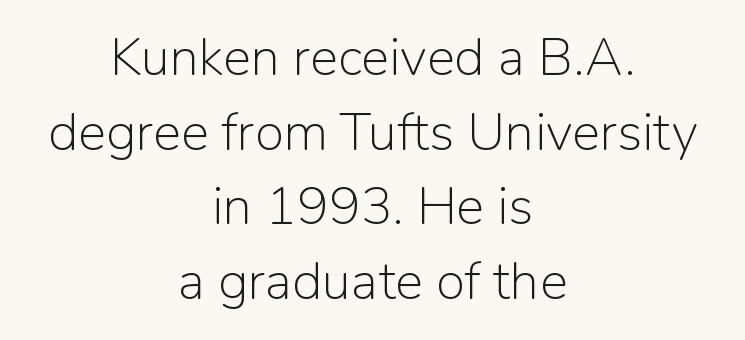
The image shows 53 px light sans-serif type, upright; set centered, normal line spacing (1.41x), normal letter spacing, not underlined; low stroke contrast and a medium x-height.
